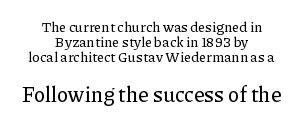
The space between consecutive lines is stingy. The tracking reads as untouched default to a designer's eye. Posture: vertical. The typesetter chose a symmetrical, centered arrangement here. Here the second block reads like a headline and the first like body copy.
